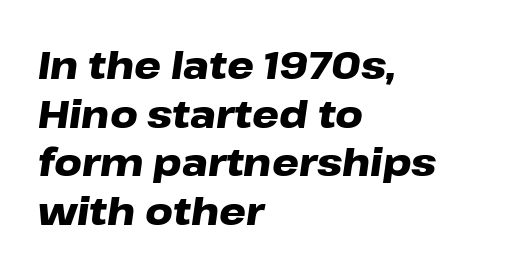
{"italic": "yes", "lean": "right", "slant_degrees": 8, "bold": "yes", "weight": "heavy", "width": "wide", "stroke_contrast": "low", "x_height": "medium", "monospaced": "no", "underline": "no", "align": "left", "line_spacing": "normal", "line_spacing_ratio": 1.28, "letter_spacing": "normal", "letter_spacing_em": 0.0, "glyph_px": 38}
